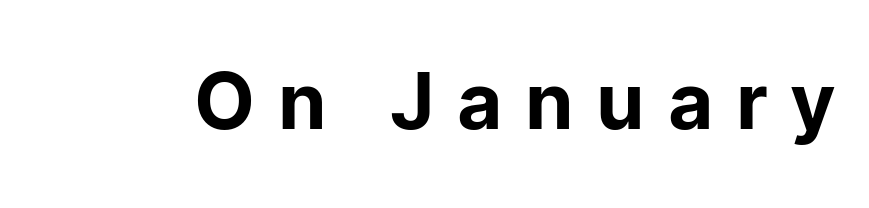
The image shows 78 px sans-serif type, upright; set unusually wide letter spacing (+0.29 em), not underlined; low stroke contrast and a medium x-height.
